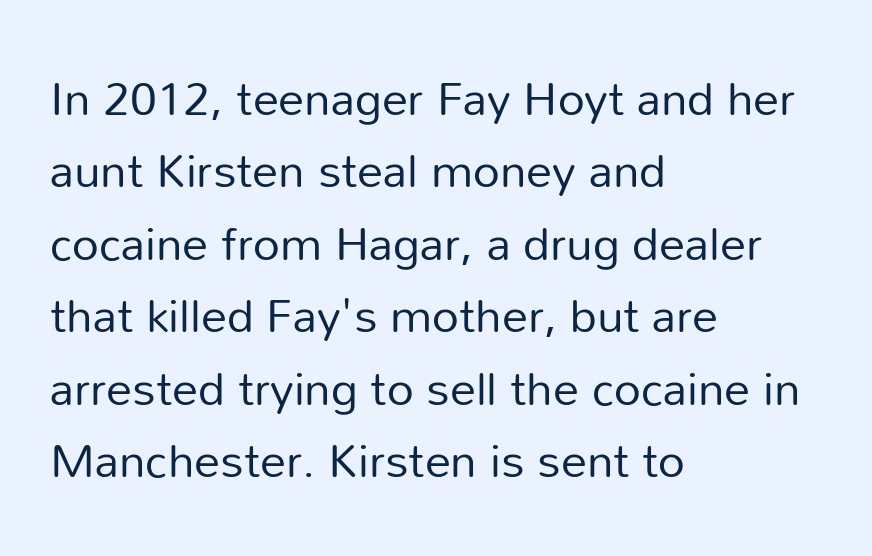
The image shows 47 px regular-weight sans-serif type, upright; set left-aligned, normal line spacing (1.54x), normal letter spacing, not underlined; low stroke contrast and a medium x-height.
